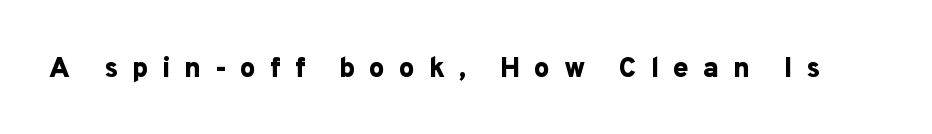
These lines are composed in type without serifs. Is the letter spacing exaggerated? Yes — the characters are pushed far apart. Glance below the letters and you will spot only blank space. As a designer I'd log this as weight 700, bold.
